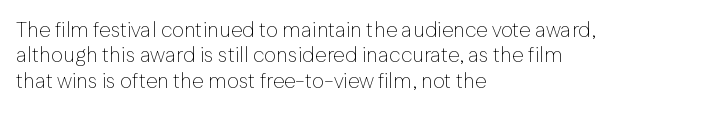
{"italic": "no", "bold": "no", "underline": "no", "align": "left", "line_spacing_ratio": 1.21, "letter_spacing": "normal", "letter_spacing_em": 0.0, "glyph_px": 21}
